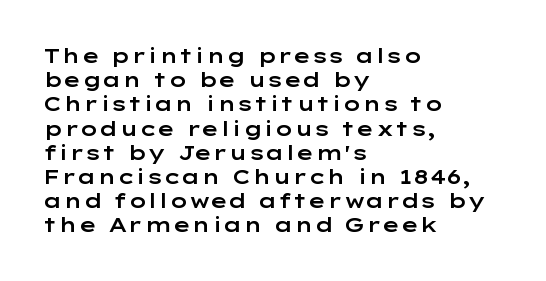
{"italic": "no", "underline": "no", "align": "left", "line_spacing_ratio": 1.21, "letter_spacing": "normal", "letter_spacing_em": 0.0, "glyph_px": 20}
